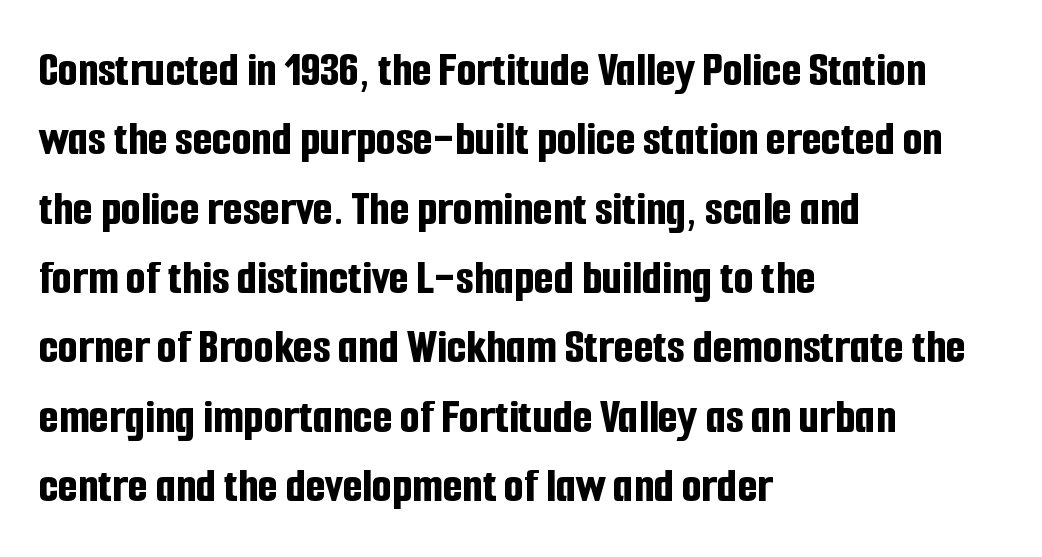
The image shows 51 px bold, condensed sans-serif type, upright; set left-aligned, normal line spacing (1.36x), normal letter spacing, not underlined; low stroke contrast and a medium x-height.
